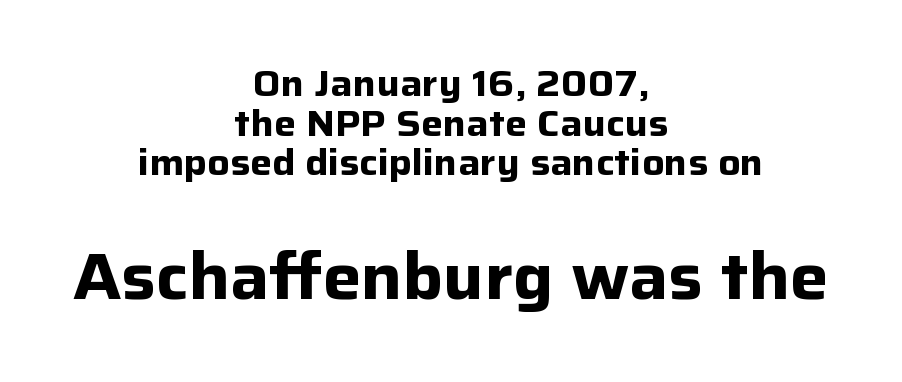
{"serif": "no", "italic": "no", "bold": "yes", "weight": "bold", "width": "normal", "stroke_contrast": "low", "x_height": "medium", "monospaced": "no", "underline": "no", "align": "center", "line_spacing": "tight", "line_spacing_ratio": 1.07, "letter_spacing": "normal", "letter_spacing_em": 0.0, "larger_block": "second", "size_ratio": 1.76, "glyph_px": 65}
